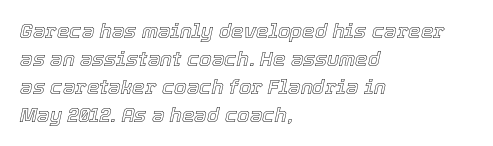
The image shows 20 px text type, italic (leaning right); set left-aligned, normal line spacing (1.4x), normal letter spacing, not underlined.
